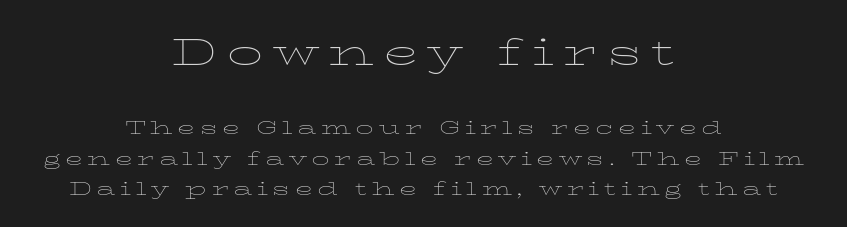
The image shows 36 px thin, wide serif type, upright; set centered, normal line spacing (1.68x), unusually wide letter spacing (+0.25 em), not underlined; the first (top) block is 2.0x larger; low stroke contrast and a medium x-height.
